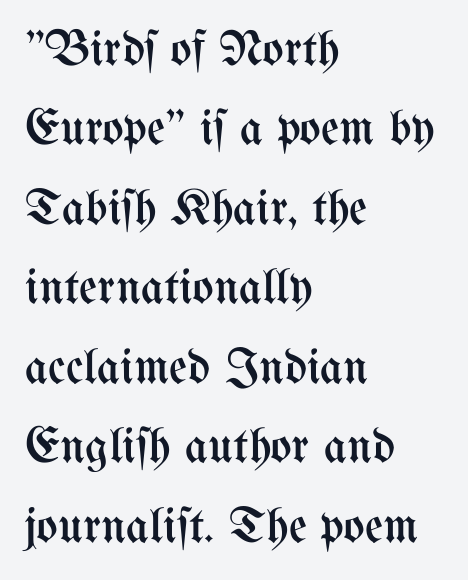
The image shows 50 px regular-weight, condensed type, upright; set left-aligned, normal line spacing (1.59x), normal letter spacing, not underlined; medium stroke contrast and a medium x-height.
